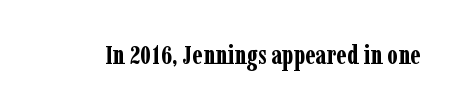
The image shows 26 px bold type, upright; set normal letter spacing, not underlined.
